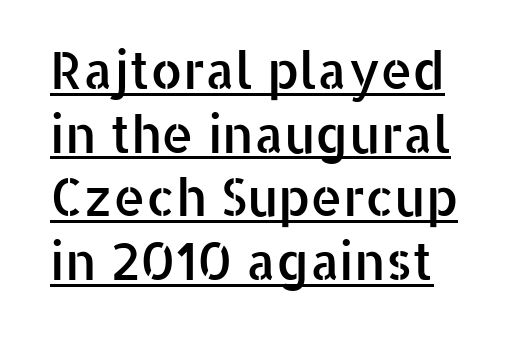
Examine the stroke ends and you'll find no serifs. Honestly, the letter spacing is just normal — you wouldn't notice it. Nope, not italic — everything's standing straight. This sample keeps an unexceptional amount of space between lines.
